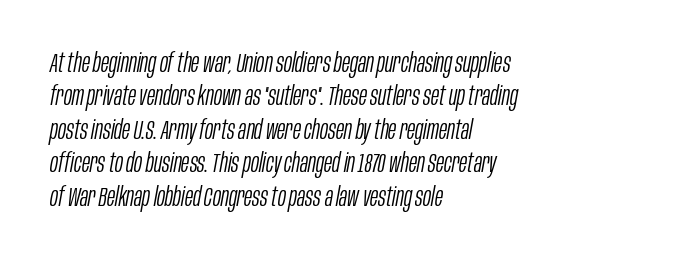
{"italic": "yes", "lean": "right", "slant_degrees": 10, "bold": "no", "underline": "no", "align": "left", "line_spacing_ratio": 1.24, "letter_spacing": "normal", "letter_spacing_em": 0.0, "glyph_px": 27}
